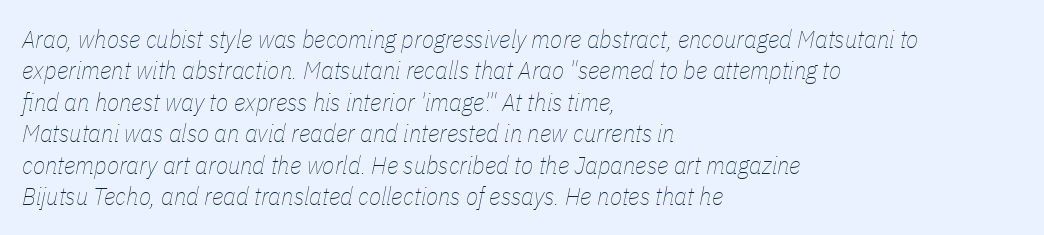
{"italic": "yes", "lean": "right", "slant_degrees": 11, "bold": "no", "underline": "no", "align": "left", "line_spacing": "normal", "line_spacing_ratio": 1.26, "letter_spacing": "normal", "letter_spacing_em": 0.0, "glyph_px": 25}
